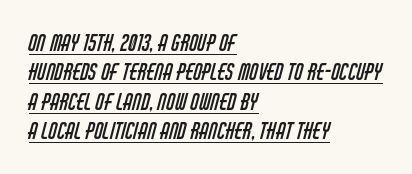
Regular leading. Caption: lettering with a line underneath. You could call the tracking neutral — neither tight nor loose. Teacher's note: observe the even left margin — that is flush-left alignment. Stem width sits at or under what a default text font uses.
